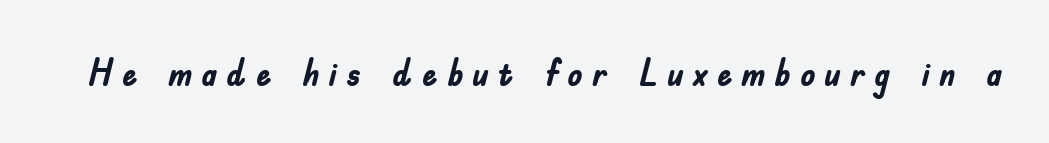
The image shows 38 px semibold, condensed sans-serif type; set unusually wide letter spacing (+0.24 em), not underlined; low stroke contrast and a small x-height.
